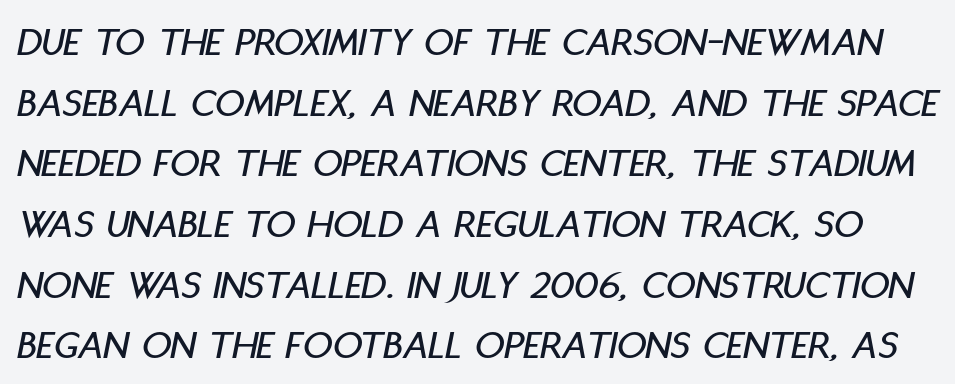
The image shows 41 px condensed type, italic (leaning right); set normal line spacing (1.48x), normal letter spacing, not underlined; low stroke contrast and a large x-height.
